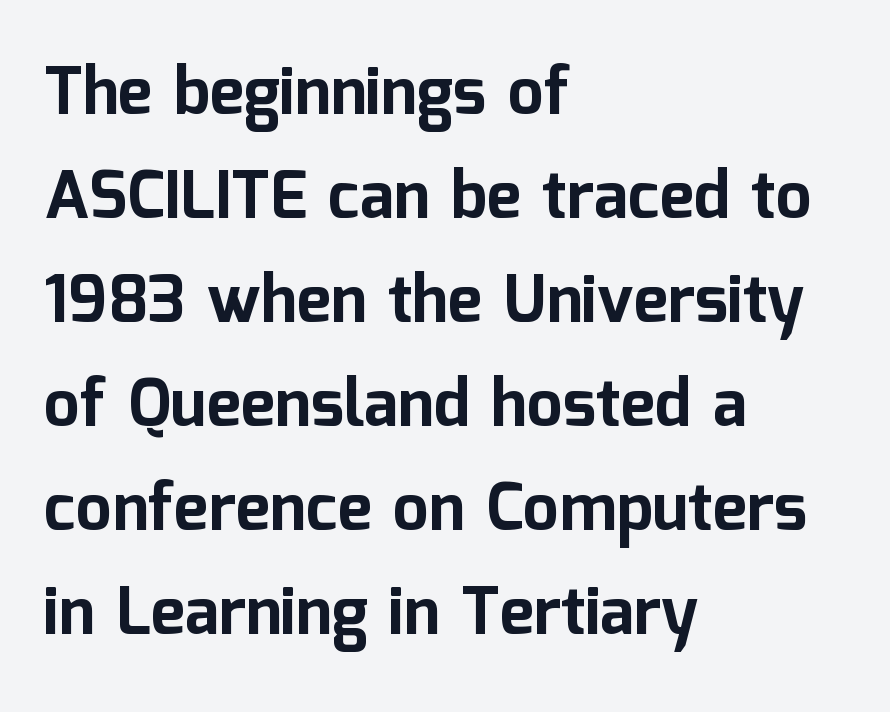
Honestly, there is no underline to notice here at all. Is there any slant? The stems are plumb. Tracking here is standard; glyphs follow each other at the usual distance. You can tell from the bare stems that sans-serif type was used.
